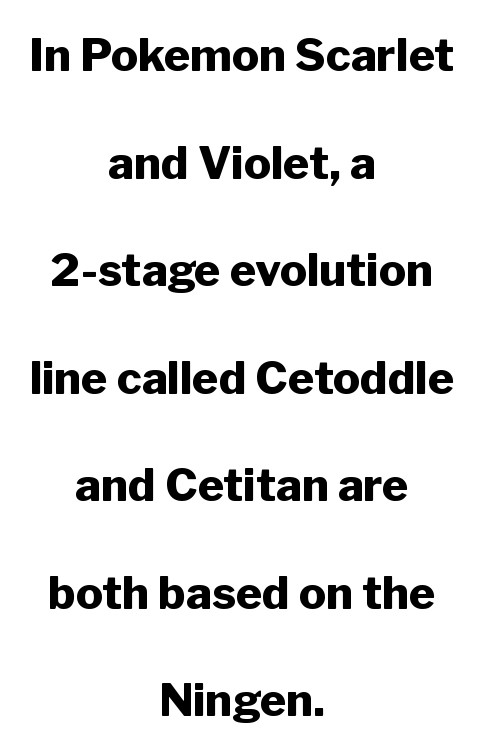
Heavy-handed strokes throughout: this text is bold. The passage is arranged like a title page — every line centered. These lines were composed using upright roman letters. These lines keep a tight, regular rhythm from letter to letter.
